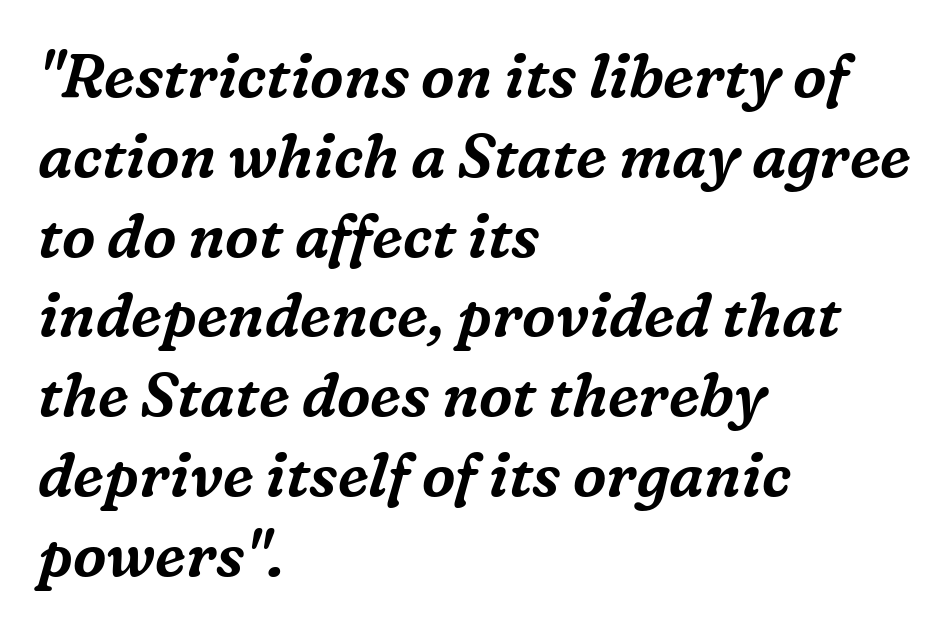
{"serif": "yes", "italic": "yes", "lean": "right", "slant_degrees": 16, "width": "normal", "stroke_contrast": "medium", "x_height": "medium", "monospaced": "no", "underline": "no", "align": "left", "line_spacing": "normal", "line_spacing_ratio": 1.33, "letter_spacing": "normal", "letter_spacing_em": 0.0, "glyph_px": 60}
